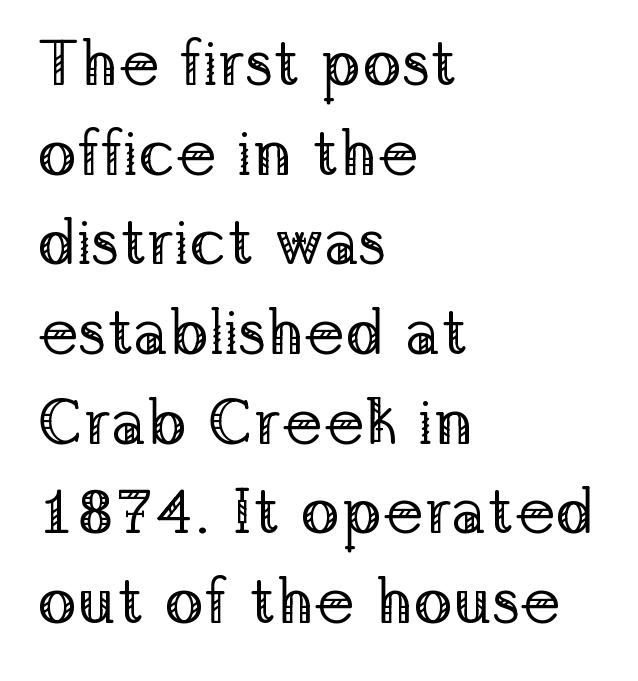
The image shows 65 px regular-weight serif type, upright; set left-aligned, normal line spacing (1.38x), normal letter spacing, not underlined; low stroke contrast and a medium x-height.
